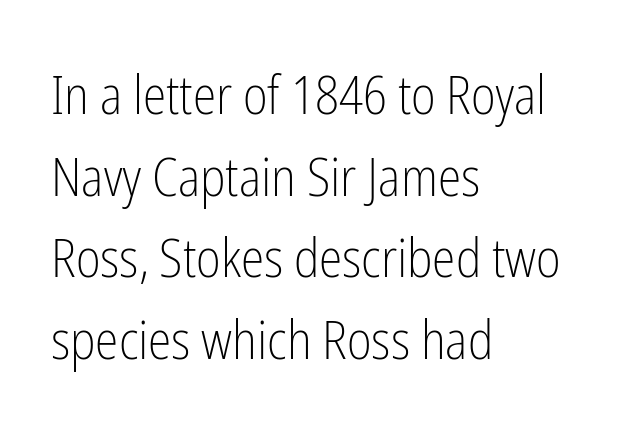
The image shows 53 px light, condensed sans-serif type, upright; set left-aligned, normal line spacing (1.54x), normal letter spacing, not underlined; low stroke contrast and a medium x-height.
